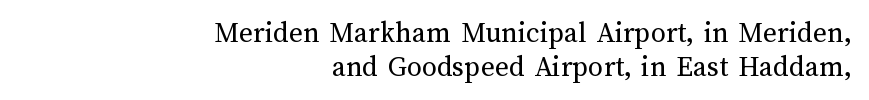
Q: Is the text bold? A: No.
Q: Is the text italic (slanted)? A: No, it is upright.
Q: Is the text underlined? A: No.
Q: How is the paragraph aligned? A: Right-aligned.
Q: Is the spacing between letters normal or unusually wide? A: Normal.
Q: Is the spacing between lines tight, normal or loose? A: Tight.
Q: Width (condensed, normal, or wide)? A: Normal.
Q: Stroke contrast? A: Medium.
Q: x-height? A: Medium.
Q: Monospaced? A: No.
